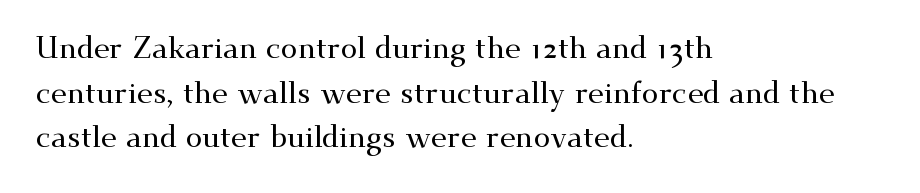
The image shows 30 px wide serif type, upright; set left-aligned, normal line spacing (1.49x), normal letter spacing, not underlined; medium stroke contrast and a small x-height.
